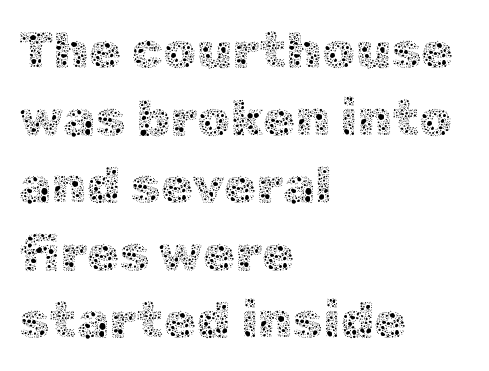
The passage shown is typed in a proportional face where columns would drift. The words here are not underlined. This rendering uses left alignment, leaving the right contour irregular. Vertical strokes here are truly vertical. Honestly, the row spacing looks completely unremarkable.
